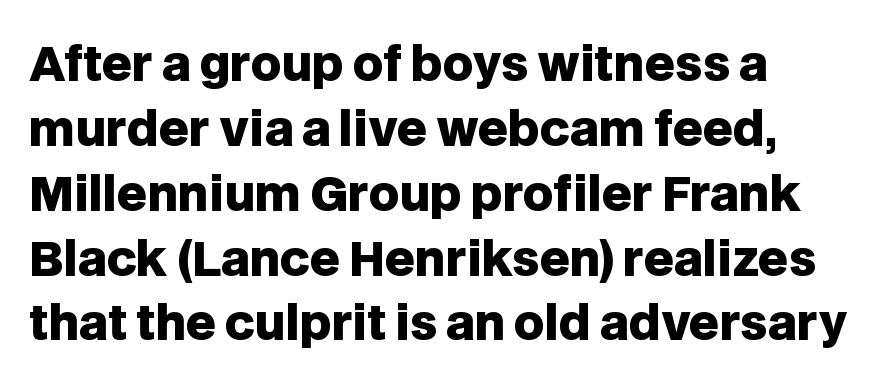
The image shows 47 px heavy sans-serif type, upright; set left-aligned, normal line spacing (1.38x), normal letter spacing, not underlined; low stroke contrast and a large x-height.
